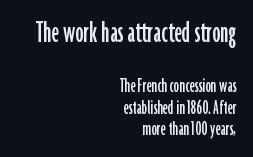
Classification — sans serif. Has an underline been added? It has not. You could not count columns in this text — the font is proportionally spaced. Vertical spacing — tight. The compositor pushed each line to the right boundary. Unlike italic type, these characters show no tilt at all.
